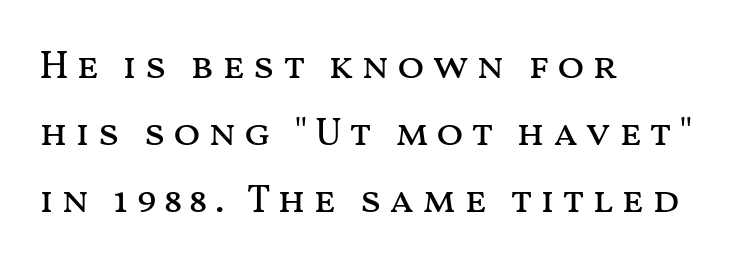
Q: Is the text bold? A: No.
Q: Is the text italic (slanted)? A: No, it is upright.
Q: Is the text underlined? A: No.
Q: How is the paragraph aligned? A: Left-aligned.
Q: Is the spacing between lines tight, normal or loose? A: Normal.
Q: Width (condensed, normal, or wide)? A: Wide.
Q: Stroke contrast? A: Medium.
Q: x-height? A: Medium.
Q: Monospaced? A: No.
